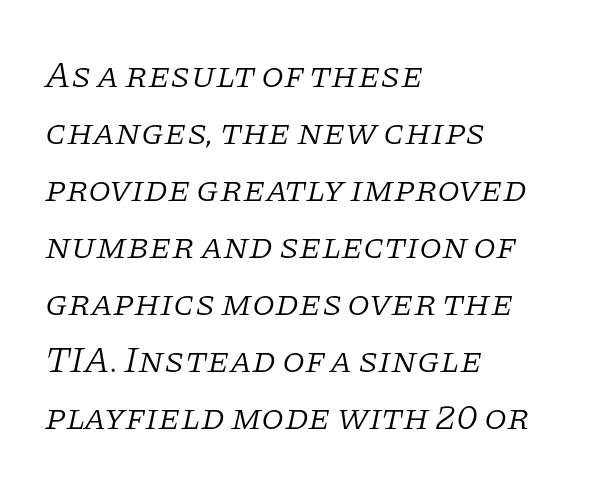
The gaps between neighbouring characters are ordinary and unremarkable. The glyphs are unaccompanied by any horizontal stroke below them. Proportional: the letters do not fall into vertical columns. The typography opts for an oblique posture over an upright one.
